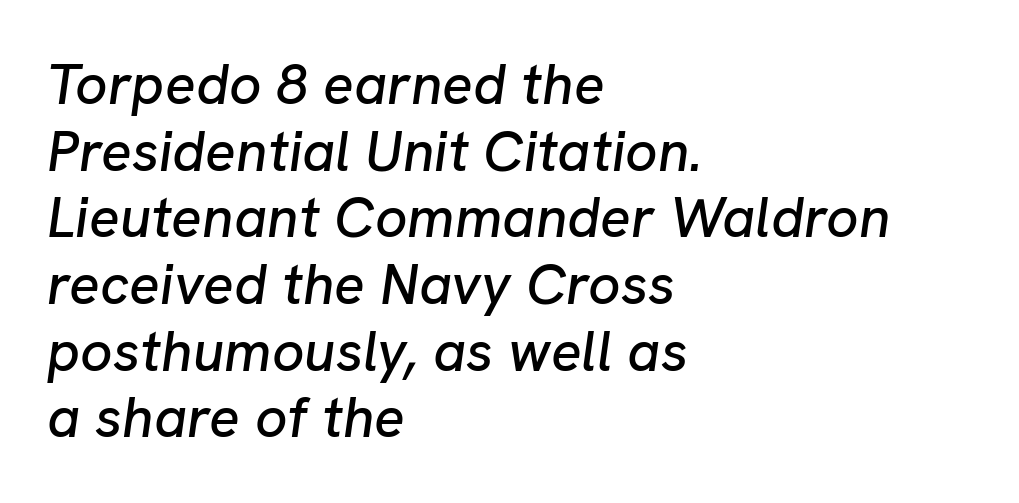
Quick note: italic. Spacing verdict: proportional, widths tailored to each character. The face used here is rendered with its standard letterfit. A classic flush-left, rag-right setting is used for this passage. Nobody drew a line under any word here.
